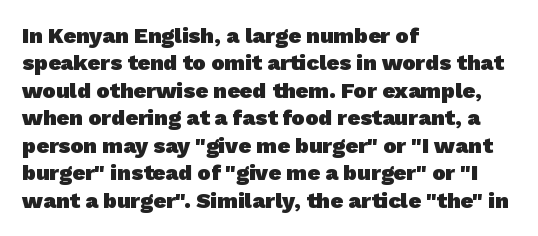
The lines sit at an ordinary, default distance from one another. Has an underline been added? It has not. As a designer I'd log this as weight 700, bold. Reading down the block, your eye returns to a fixed left position each line. Nobody touched the tracking dial on this one.
